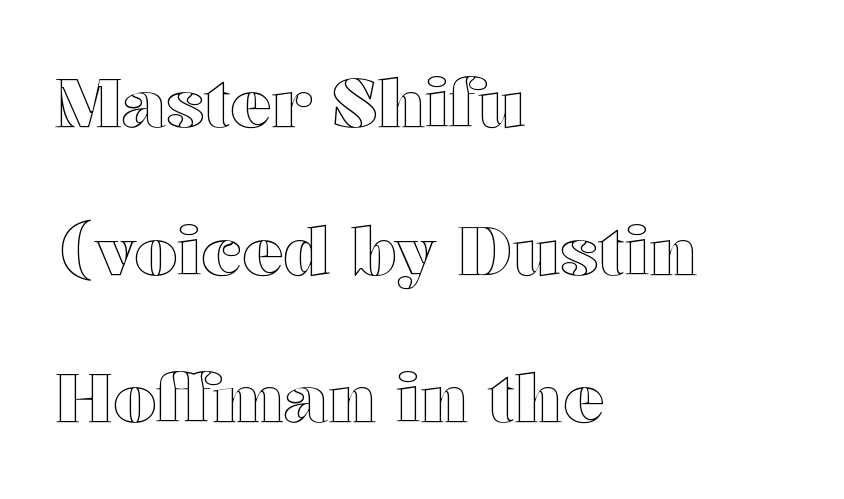
Descenders are the only things crossing below the line. The space between consecutive lines is lavish. Compared with typical body copy, the letter spacing here is the same. Designer's note — italics off, roman on. Think of a printed novel: that variable character pitch is what you see here. One-word summary of the alignment: left.
